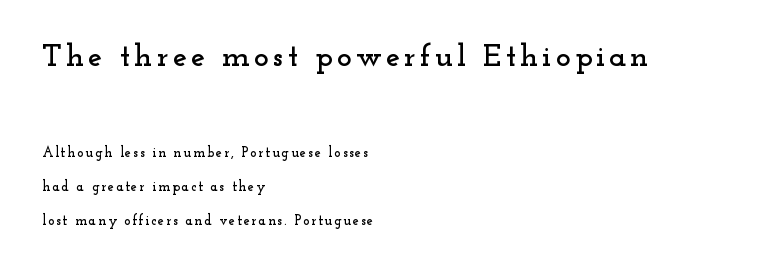
{"serif": "yes", "italic": "no", "width": "wide", "stroke_contrast": "low", "x_height": "small", "monospaced": "no", "underline": "no", "align": "left", "line_spacing": "loose", "line_spacing_ratio": 2.44, "larger_block": "first", "size_ratio": 2.29, "glyph_px": 32}
